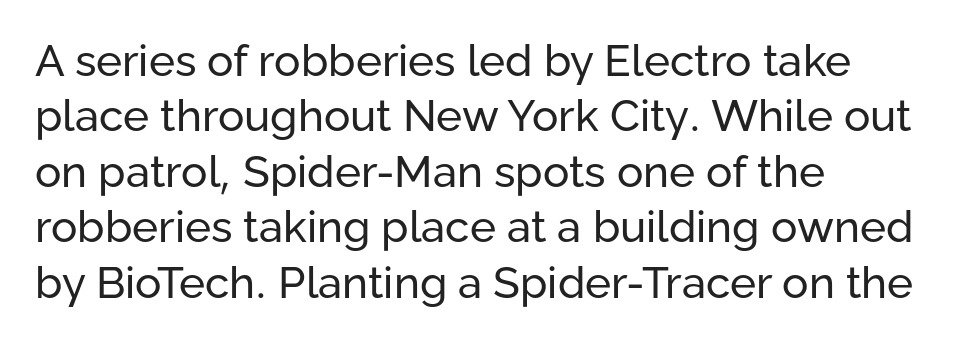
Q: Is the text bold? A: No.
Q: Is the text italic (slanted)? A: No, it is upright.
Q: Is the typeface a serif or a sans-serif typeface? A: Sans-serif.
Q: Is the text underlined? A: No.
Q: How is the paragraph aligned? A: Left-aligned.
Q: Is the spacing between letters normal or unusually wide? A: Normal.
Q: Is the spacing between lines tight, normal or loose? A: Normal.
Q: Width (condensed, normal, or wide)? A: Normal.
Q: Stroke contrast? A: Low.
Q: x-height? A: Medium.
Q: Monospaced? A: No.
